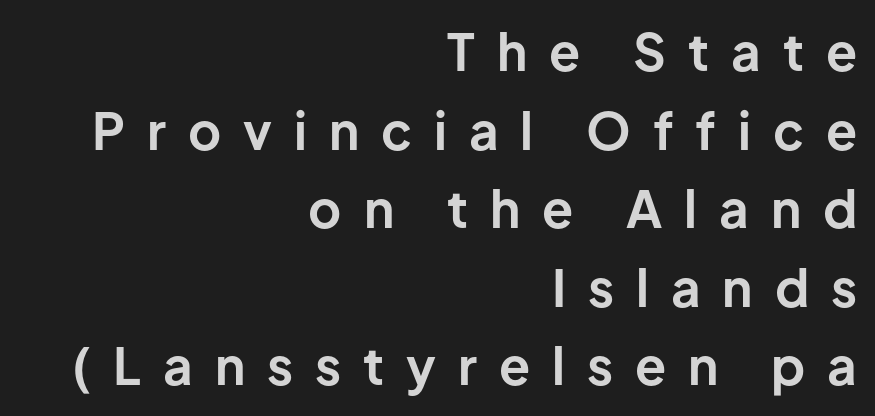
{"serif": "no", "italic": "no", "bold": "yes", "weight": "bold", "width": "normal", "stroke_contrast": "low", "x_height": "medium", "monospaced": "no", "underline": "no", "align": "right", "line_spacing": "normal", "line_spacing_ratio": 1.54, "letter_spacing": "wide", "letter_spacing_em": 0.43, "glyph_px": 51}
